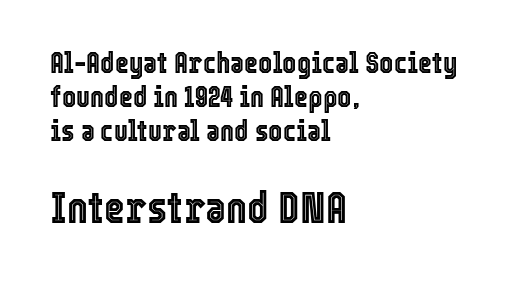
Q: Is the text italic (slanted)? A: No, it is upright.
Q: Is the text underlined? A: No.
Q: How is the paragraph aligned? A: Left-aligned.
Q: Is the spacing between letters normal or unusually wide? A: Normal.
Q: Is the spacing between lines tight, normal or loose? A: Tight.
Q: Which block of text is set in a larger size, the first (top) or the second (bottom)? A: The second (bottom) one.
Q: Width (condensed, normal, or wide)? A: Condensed.
Q: x-height? A: Medium.
Q: Monospaced? A: No.
